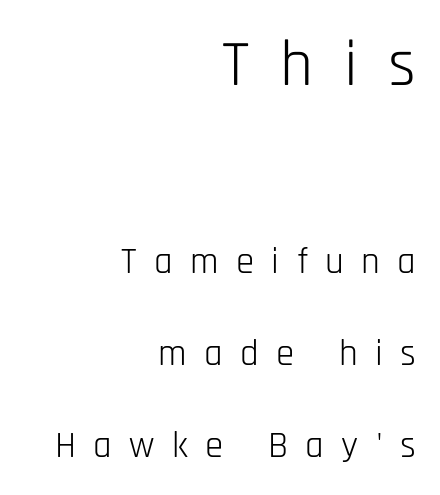
{"serif": "no", "italic": "no", "bold": "no", "weight": "light", "width": "condensed", "stroke_contrast": "low", "x_height": "large", "monospaced": "no", "underline": "no", "align": "right", "line_spacing": "loose", "line_spacing_ratio": 2.49, "letter_spacing": "wide", "letter_spacing_em": 0.47, "larger_block": "first", "size_ratio": 1.76, "glyph_px": 65}
